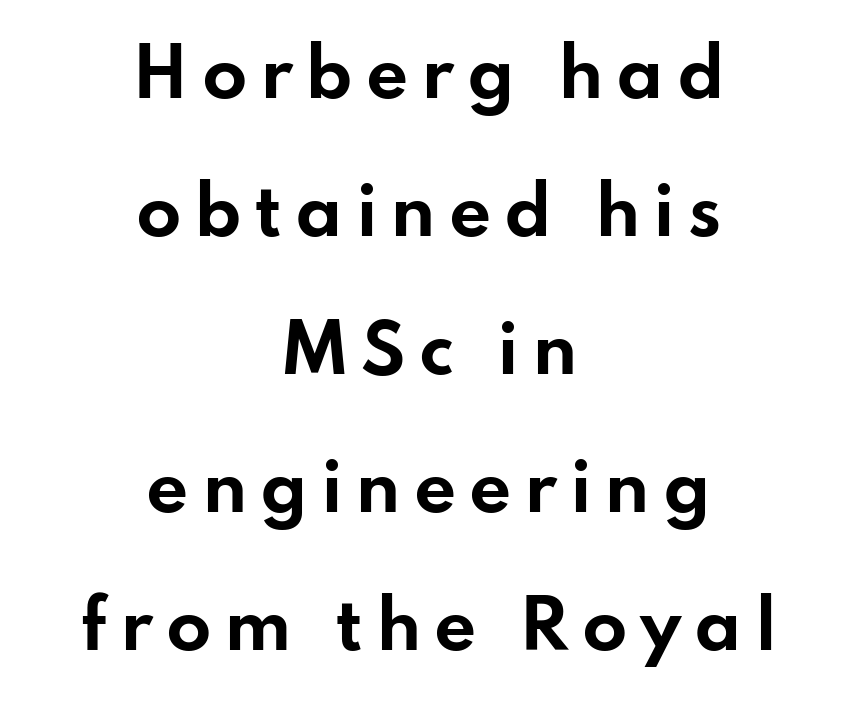
The image shows 66 px bold, wide sans-serif type, upright; set centered, loose line spacing (2.09x), not underlined; low stroke contrast and a small x-height.
